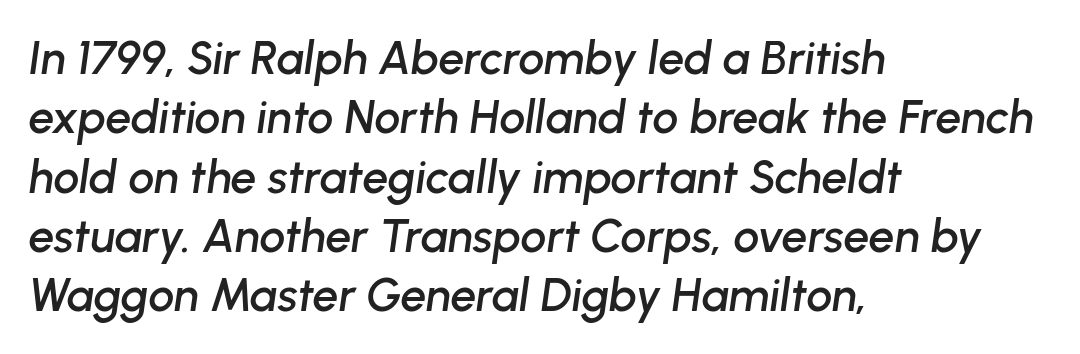
{"italic": "yes", "lean": "right", "slant_degrees": 8, "width": "normal", "stroke_contrast": "low", "x_height": "medium", "monospaced": "no", "underline": "no", "align": "left", "line_spacing": "normal", "line_spacing_ratio": 1.29, "letter_spacing": "normal", "letter_spacing_em": 0.0, "glyph_px": 46}
